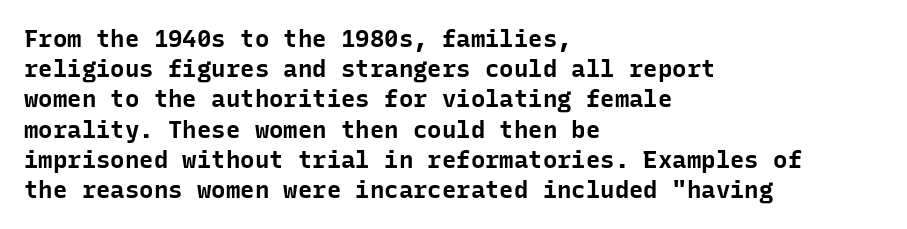
{"italic": "no", "bold": "yes", "underline": "no", "align": "left", "line_spacing": "normal", "line_spacing_ratio": 1.26, "letter_spacing": "normal", "letter_spacing_em": 0.0, "glyph_px": 24}
